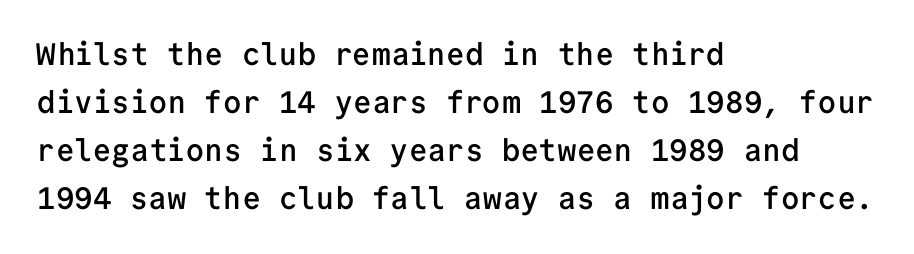
{"serif": "no", "italic": "no", "bold": "semi", "weight": "semibold", "width": "normal", "stroke_contrast": "low", "x_height": "medium", "monospaced": "yes", "underline": "no", "align": "left", "line_spacing": "normal", "line_spacing_ratio": 1.55, "letter_spacing": "normal", "letter_spacing_em": 0.0, "glyph_px": 31}
